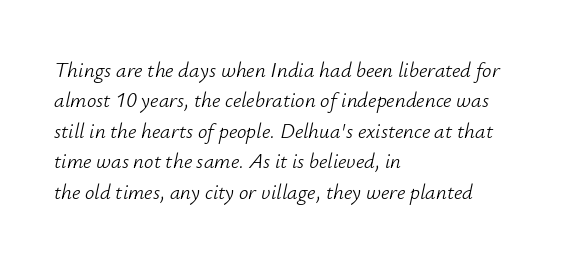
Q: Is the text bold? A: No.
Q: Is the text italic (slanted)? A: Yes, it leans right by about 12 degrees.
Q: Is the text underlined? A: No.
Q: How is the paragraph aligned? A: Left-aligned.
Q: Is the spacing between letters normal or unusually wide? A: Normal.
Q: Is the spacing between lines tight, normal or loose? A: Normal.
